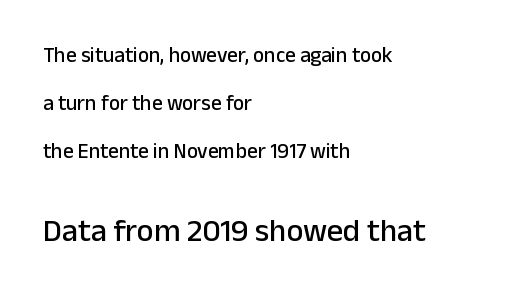
Q: Is the text italic (slanted)? A: No, it is upright.
Q: Is the typeface a serif or a sans-serif typeface? A: Sans-serif.
Q: Is the text underlined? A: No.
Q: How is the paragraph aligned? A: Left-aligned.
Q: Is the spacing between letters normal or unusually wide? A: Normal.
Q: Is the spacing between lines tight, normal or loose? A: Loose.
Q: Which block of text is set in a larger size, the first (top) or the second (bottom)? A: The second (bottom) one.
Q: Width (condensed, normal, or wide)? A: Normal.
Q: Stroke contrast? A: Low.
Q: x-height? A: Medium.
Q: Monospaced? A: No.
